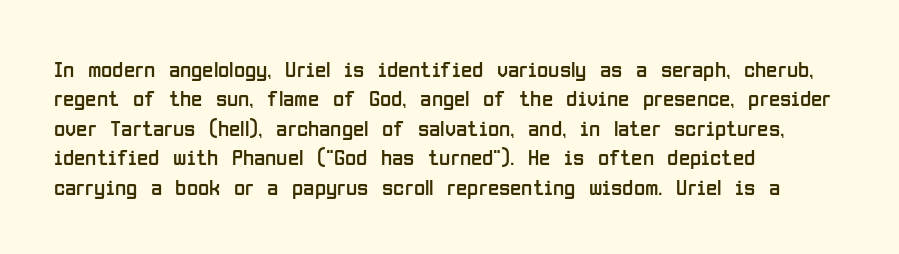
Q: Is the text bold? A: No.
Q: Is the text italic (slanted)? A: No, it is upright.
Q: Is the text underlined? A: No.
Q: How is the paragraph aligned? A: Left-aligned.
Q: Is the spacing between letters normal or unusually wide? A: Normal.
Q: Is the spacing between lines tight, normal or loose? A: Normal.
